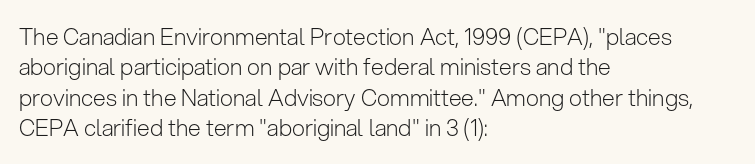
The image shows 23 px text type, upright; set left-aligned, normal line spacing (1.32x), normal letter spacing, not underlined.
